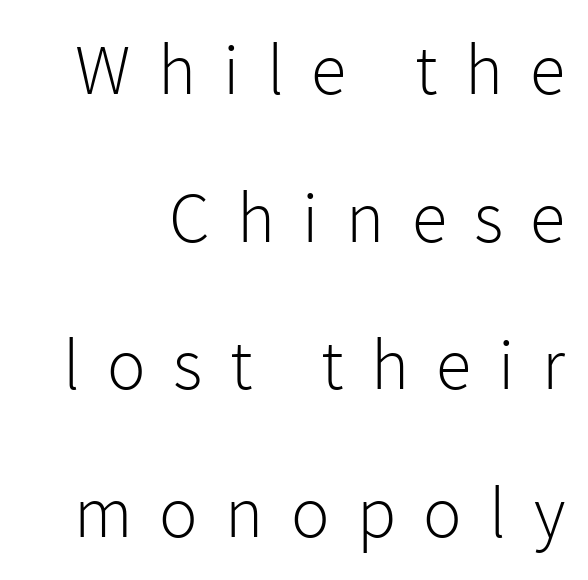
The image shows 72 px light sans-serif type, upright; set loose line spacing (2.05x), unusually wide letter spacing (+0.38 em), not underlined; a medium x-height.
